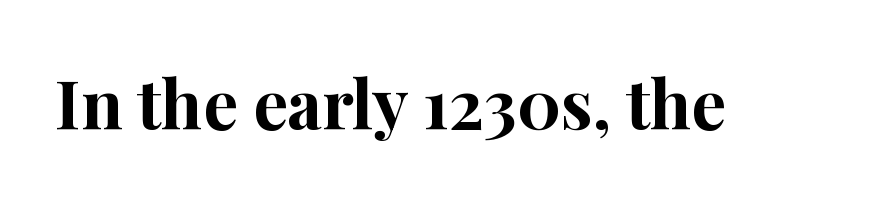
A typesetter would mark this as roman, not italic. A typesetter would call this zero additional tracking. The face used here is proportionally spaced, like ordinary book or web type. No word sits above an underline. As a designer I'd log this as weight 700, bold. In terms of letterform style, serifs are clearly present.
